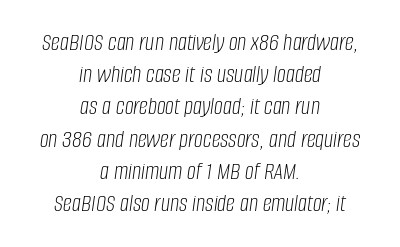
There's an unmistakable incline to the writing here. This sample keeps an unexceptional amount of space between lines. Think standard paragraph weight, or any step lighter than that. Short note: letters normally spaced. Casual observation: everything's sitting right in the middle. Letters rest on an invisible, unmarked baseline.
